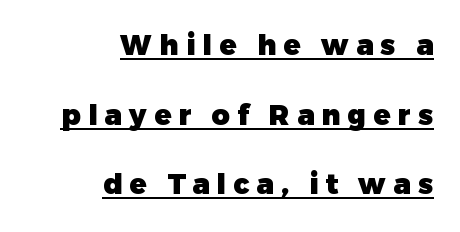
Vertical strokes here are truly vertical. The tracking jumps out immediately: characters are airy and widely separated. The face used here is a sans, in the tradition of grotesques and geometrics. The letters advance in unequal steps, a hallmark of proportional type. Descenders here cross a horizontal rule under the line.
